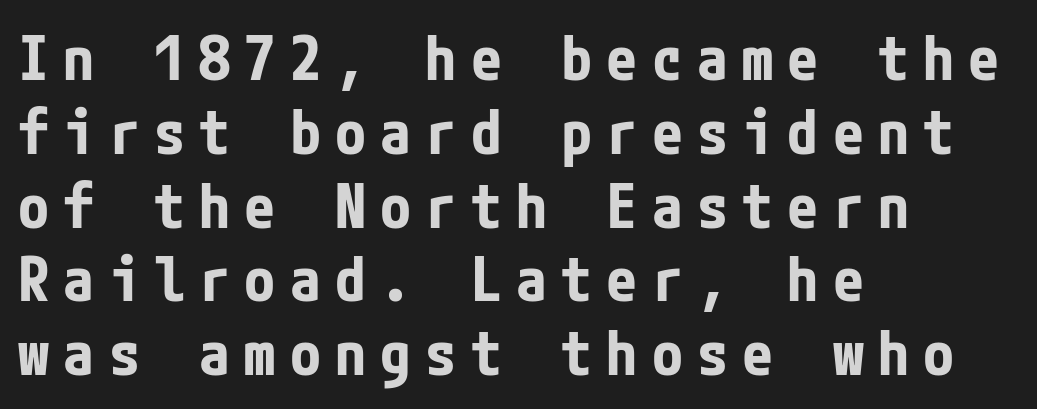
{"serif": "no", "italic": "no", "bold": "yes", "weight": "bold", "width": "condensed", "stroke_contrast": "low", "x_height": "medium", "underline": "no", "align": "left", "line_spacing_ratio": 1.19, "letter_spacing": "wide", "letter_spacing_em": 0.23, "glyph_px": 62}
